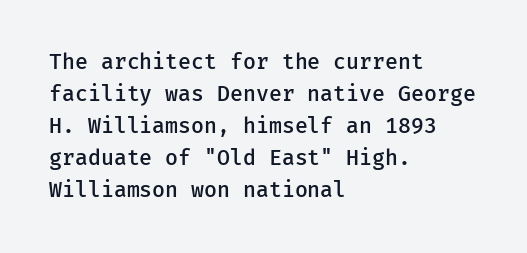
No word sits above an underline. This sample is left-justified, so line endings fall wherever the words run out. Honestly, the row spacing looks completely unremarkable. Students, this is semibold: more ink than regular, less than bold.
